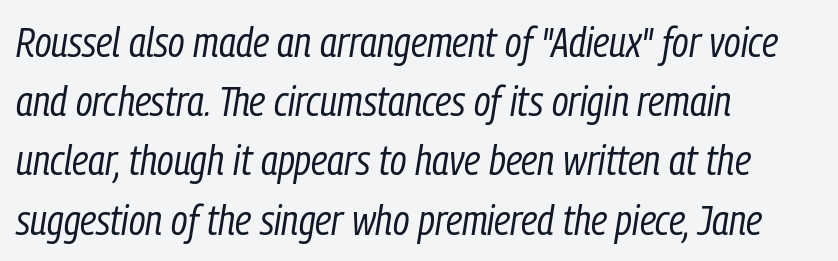
{"italic": "yes", "lean": "right", "slant_degrees": 9, "bold": "no", "weight": "regular", "width": "condensed", "stroke_contrast": "low", "x_height": "medium", "monospaced": "no", "underline": "no", "align": "left", "line_spacing": "normal", "line_spacing_ratio": 1.41, "letter_spacing": "normal", "letter_spacing_em": 0.0, "glyph_px": 42}
